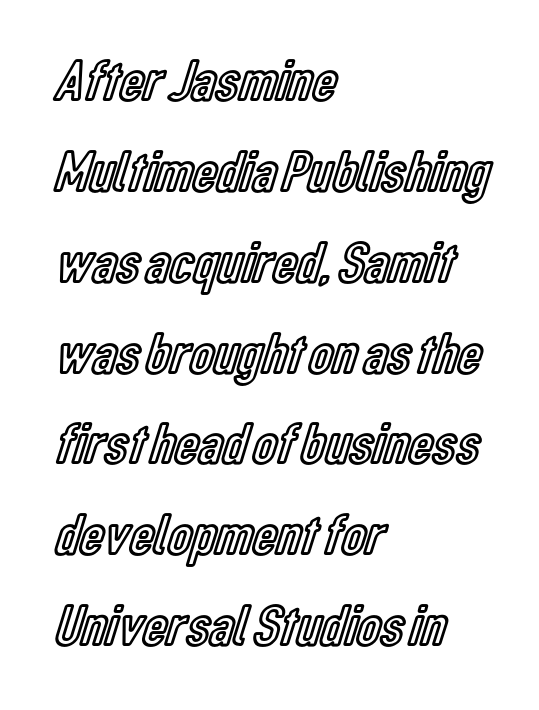
Q: Is the text italic (slanted)? A: Yes.
Q: Is the text underlined? A: No.
Q: How is the paragraph aligned? A: Left-aligned.
Q: Is the spacing between letters normal or unusually wide? A: Normal.
Q: Is the spacing between lines tight, normal or loose? A: Normal.
Q: Width (condensed, normal, or wide)? A: Condensed.
Q: x-height? A: Medium.
Q: Monospaced? A: No.
